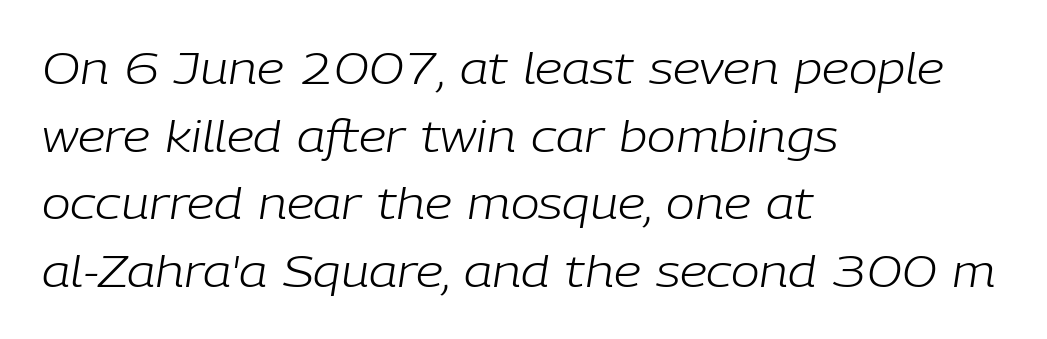
The image shows 43 px light type, italic (leaning right); set left-aligned, normal line spacing (1.57x), normal letter spacing, not underlined; low stroke contrast and a medium x-height.
